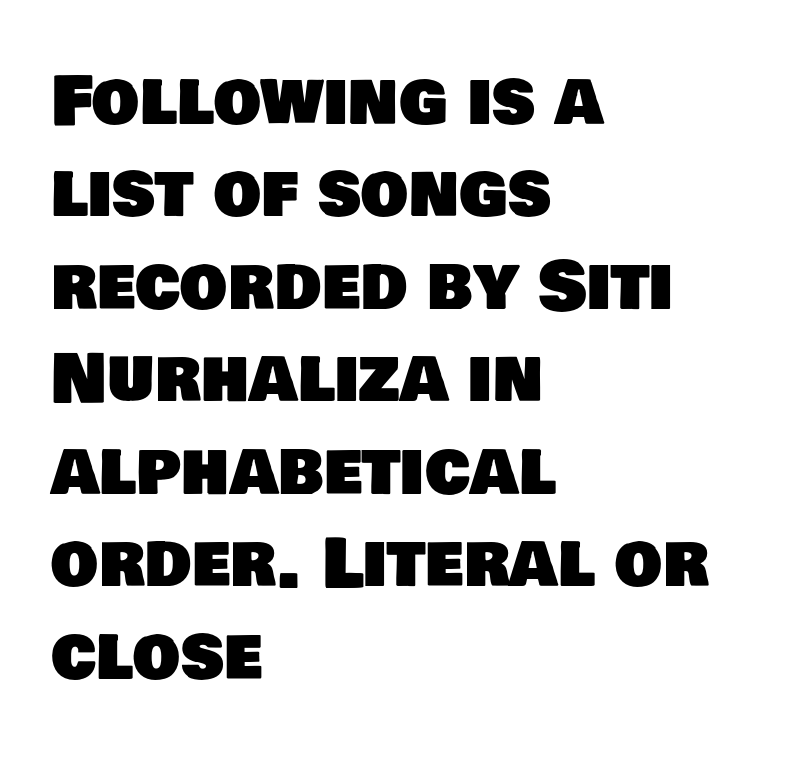
The image shows 67 px sans-serif type; set left-aligned, normal line spacing (1.38x), normal letter spacing, not underlined; low stroke contrast and a large x-height.
